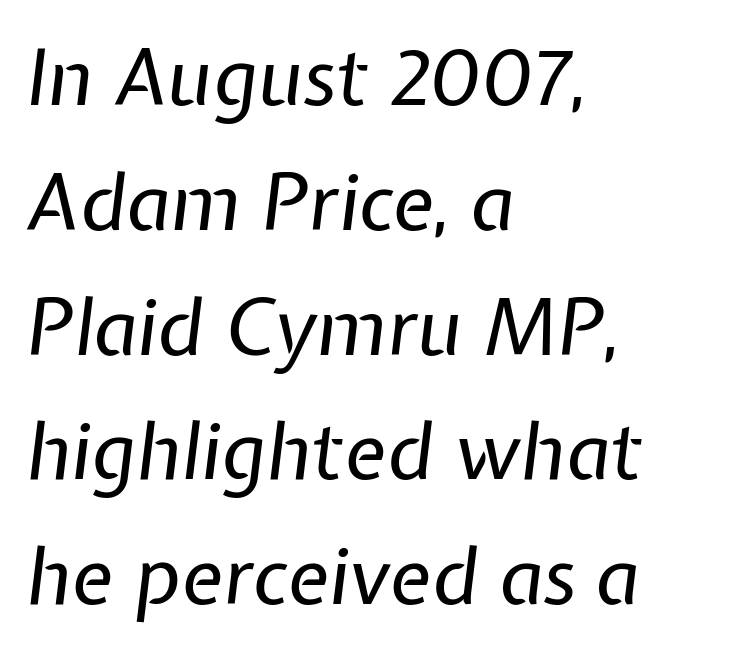
The image shows 78 px regular-weight type, italic (leaning right); set left-aligned, normal line spacing (1.6x), normal letter spacing, not underlined; low stroke contrast and a medium x-height.
